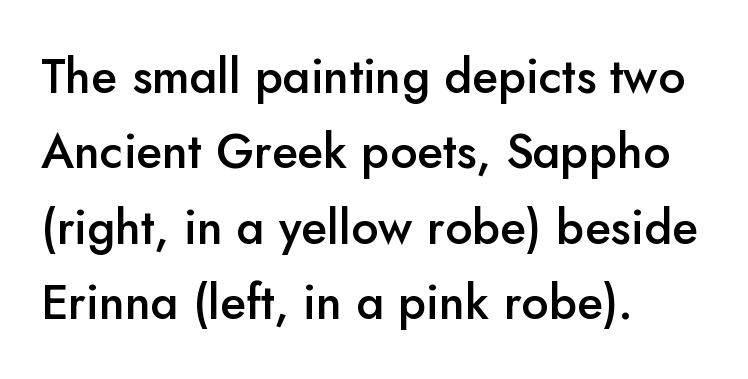
The image shows 48 px semibold sans-serif type, upright; set left-aligned, normal line spacing (1.57x), normal letter spacing, not underlined; low stroke contrast and a small x-height.
